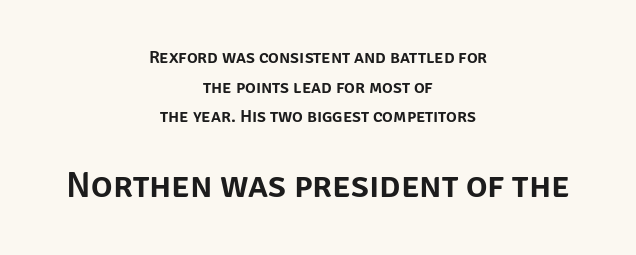
Q: Is the text italic (slanted)? A: No, it is upright.
Q: Is the typeface a serif or a sans-serif typeface? A: Sans-serif.
Q: Is the text underlined? A: No.
Q: How is the paragraph aligned? A: Centered.
Q: Is the spacing between letters normal or unusually wide? A: Normal.
Q: Is the spacing between lines tight, normal or loose? A: Normal.
Q: Which block of text is set in a larger size, the first (top) or the second (bottom)? A: The second (bottom) one.
Q: Width (condensed, normal, or wide)? A: Normal.
Q: Stroke contrast? A: Low.
Q: x-height? A: Large.
Q: Monospaced? A: No.
